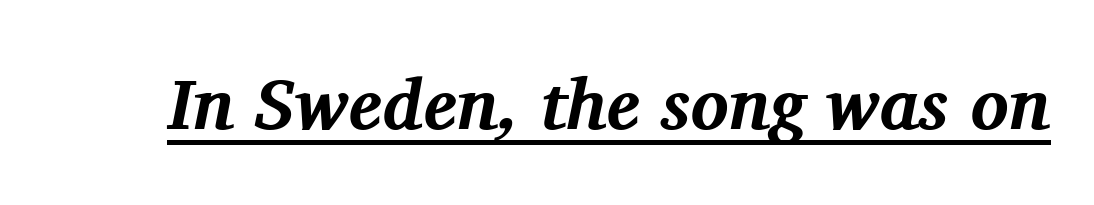
{"serif": "yes", "italic": "yes", "lean": "right", "slant_degrees": 11, "bold": "yes", "weight": "bold", "width": "normal", "stroke_contrast": "medium", "x_height": "medium", "monospaced": "no", "underline": "yes", "letter_spacing": "normal", "letter_spacing_em": 0.0, "glyph_px": 71}
